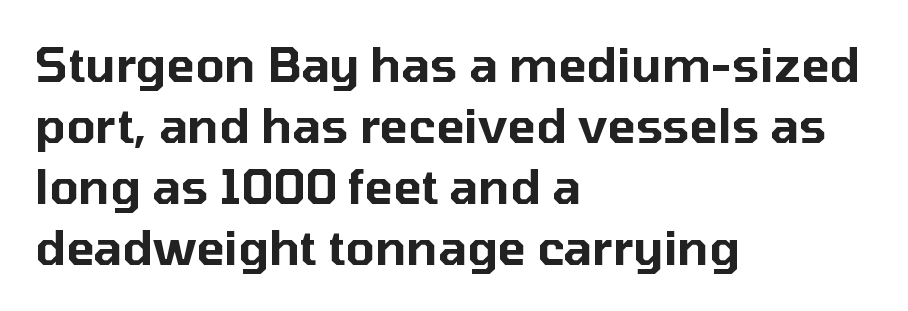
{"serif": "no", "italic": "no", "width": "normal", "stroke_contrast": "low", "x_height": "medium", "monospaced": "no", "underline": "no", "align": "left", "line_spacing": "normal", "line_spacing_ratio": 1.3, "letter_spacing": "normal", "letter_spacing_em": 0.0, "glyph_px": 47}
